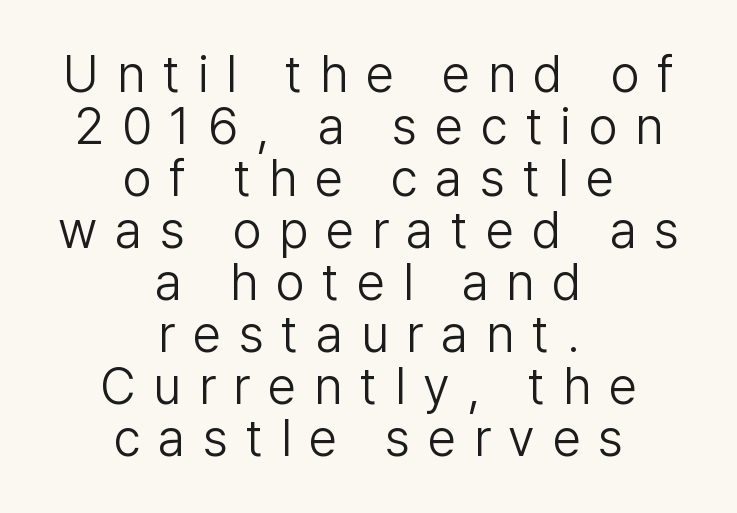
The image shows 51 px light sans-serif type, upright; set centered, tight line spacing (1.02x), unusually wide letter spacing (+0.35 em), not underlined; low stroke contrast and a medium x-height.
